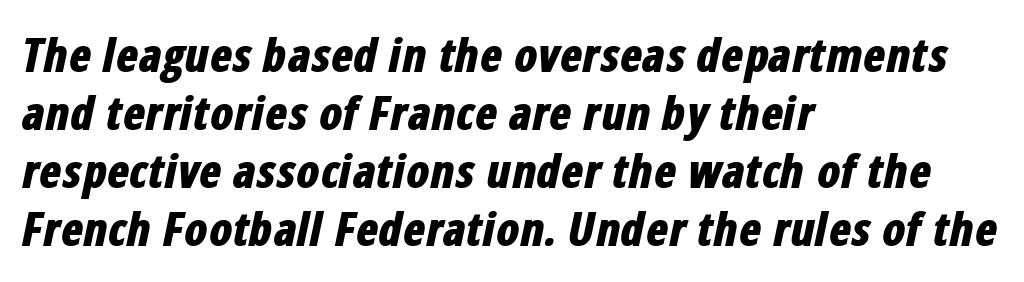
Q: Is the text bold? A: Yes.
Q: Is the text italic (slanted)? A: Yes, it leans right by about 12 degrees.
Q: Is the text underlined? A: No.
Q: How is the paragraph aligned? A: Left-aligned.
Q: Is the spacing between letters normal or unusually wide? A: Normal.
Q: Is the spacing between lines tight, normal or loose? A: Normal.
Q: Width (condensed, normal, or wide)? A: Condensed.
Q: Stroke contrast? A: Low.
Q: x-height? A: Medium.
Q: Monospaced? A: No.
